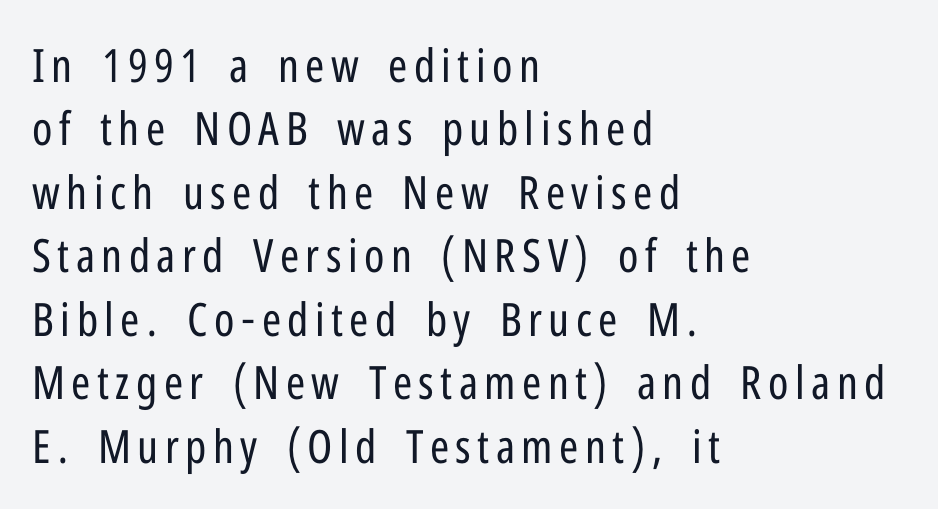
The strokes are not fattened; the text isn't bold. Type without underlining. Leftover space on each line is placed entirely after the last word. Rows of type keep a routine distance in the vertical direction. Does the type have serifs? No, each stem ends abruptly. Is this a fixed-width face? No — the glyphs have proportional, varying widths.
